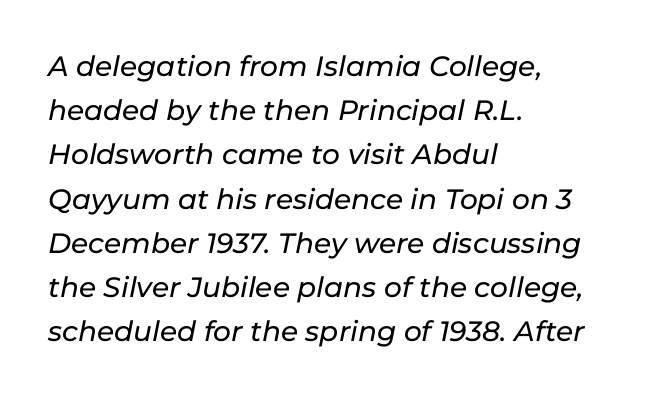
One-word summary of the alignment: left. You can tell it's italic because the verticals aren't actually vertical. Normally led — the rows are evenly, conventionally spaced. Note the varied advance widths — an 'i' is clearly narrower than an 'm'. The specimen omits any rule beneath the text block's lines. Short note: letters normally spaced.
